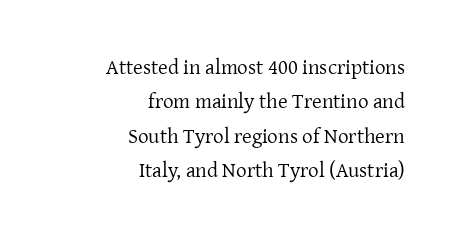
{"italic": "no", "bold": "no", "underline": "no", "align": "right", "line_spacing": "normal", "line_spacing_ratio": 1.64, "letter_spacing": "normal", "letter_spacing_em": 0.0, "glyph_px": 21}
